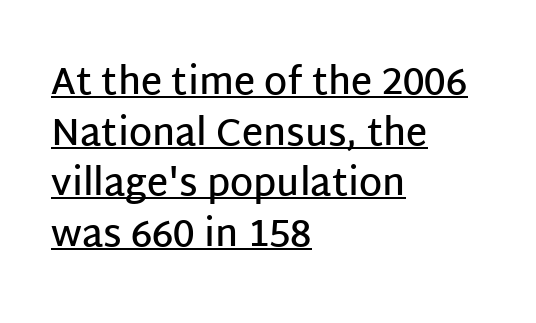
{"serif": "no", "italic": "no", "bold": "semi", "weight": "semibold", "width": "normal", "stroke_contrast": "low", "x_height": "large", "monospaced": "no", "underline": "yes", "align": "left", "line_spacing": "normal", "line_spacing_ratio": 1.37, "letter_spacing": "normal", "letter_spacing_em": 0.0, "glyph_px": 37}
